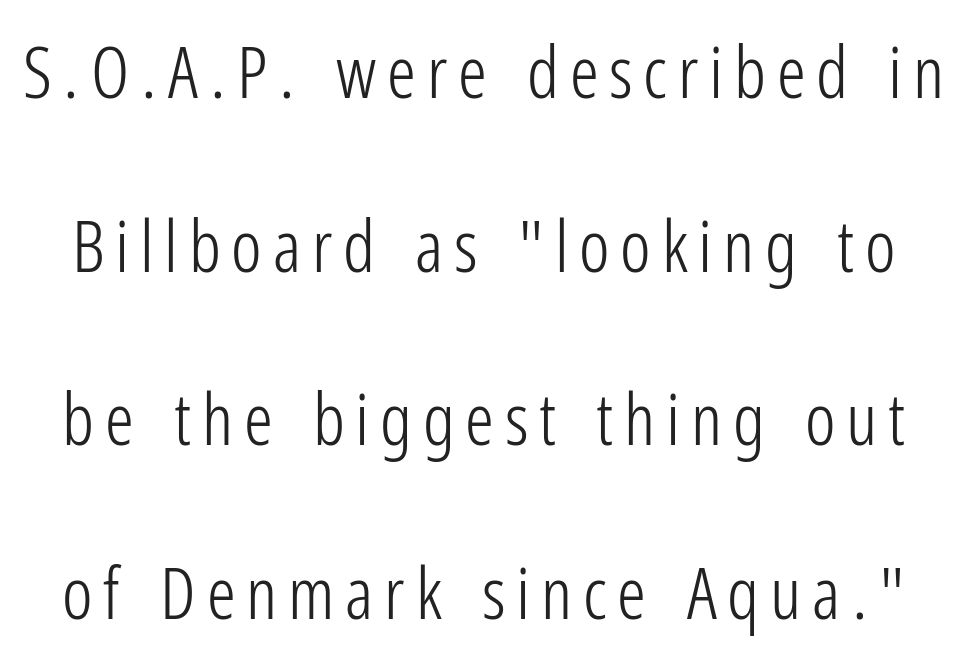
The lettering stays uniformly vertical, giving the passage a roman look. Weight: regular or lighter. You could not count columns in this text — the font is proportionally spaced. Loosely led — the rows are spread out. Descender tails drop into unmarked territory. The designer went with a sans here, leaving each stem footless.
